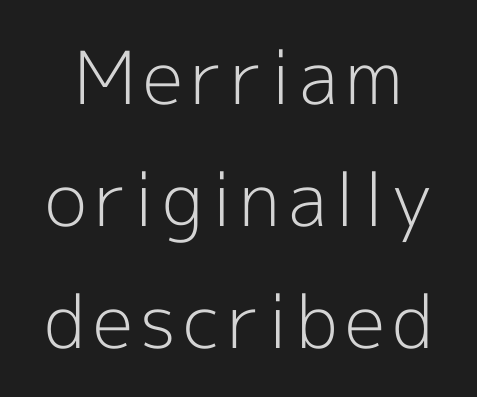
You could not count columns in this text — the font is proportionally spaced. Normally led — the rows are evenly, conventionally spaced. Do the letters lean? They stand straight. Weight: not bold — regular or lighter.
